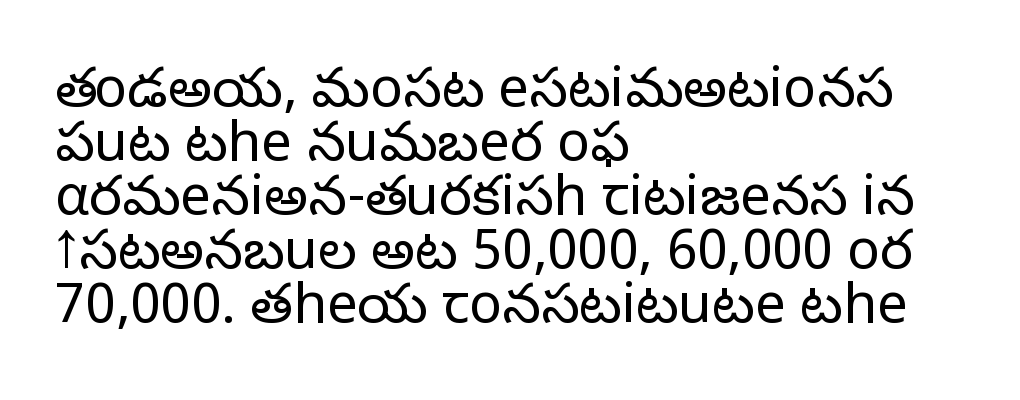
{"serif": "no", "italic": "no", "bold": "no", "weight": "light", "width": "normal", "stroke_contrast": "low", "x_height": "medium", "monospaced": "no", "underline": "no", "align": "left", "line_spacing": "tight", "line_spacing_ratio": 0.98, "letter_spacing": "normal", "letter_spacing_em": 0.0, "glyph_px": 55}
